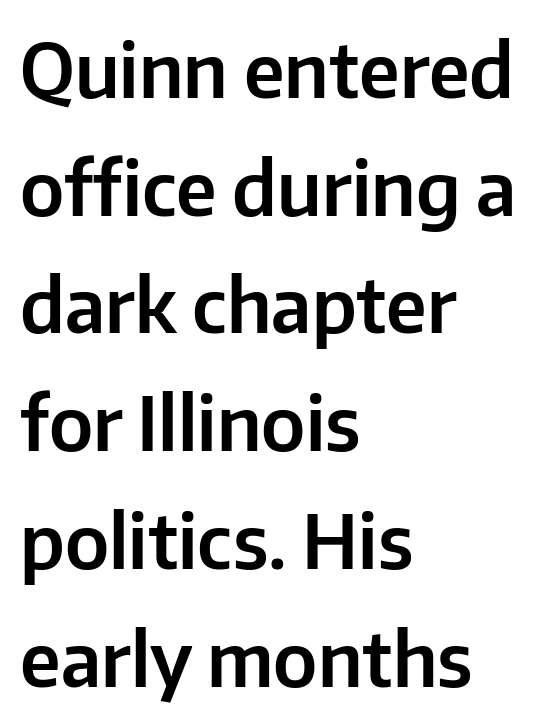
Q: Is the text italic (slanted)? A: No, it is upright.
Q: Is the typeface a serif or a sans-serif typeface? A: Sans-serif.
Q: Is the text underlined? A: No.
Q: How is the paragraph aligned? A: Left-aligned.
Q: Is the spacing between letters normal or unusually wide? A: Normal.
Q: Is the spacing between lines tight, normal or loose? A: Normal.
Q: Width (condensed, normal, or wide)? A: Normal.
Q: Stroke contrast? A: Low.
Q: x-height? A: Medium.
Q: Monospaced? A: No.
